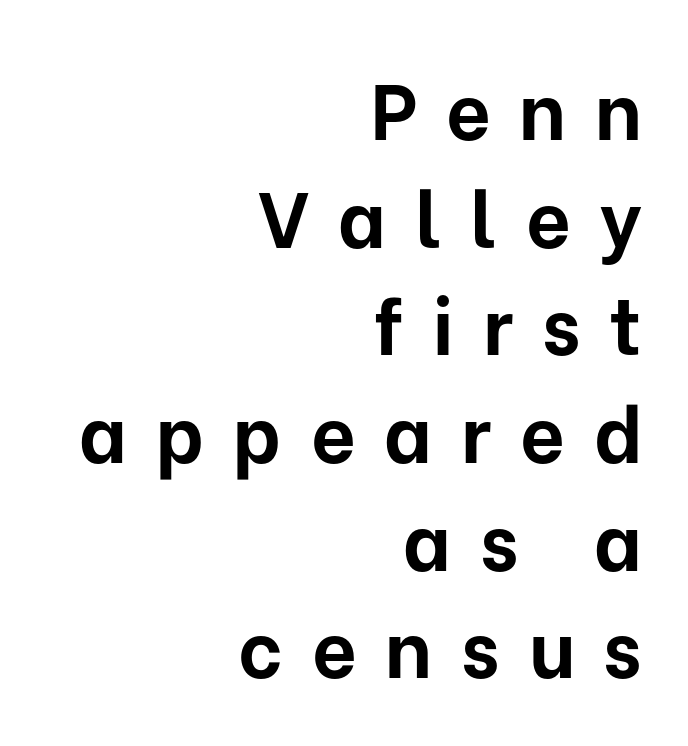
The image shows 78 px bold sans-serif type, upright; set right-aligned, normal line spacing (1.38x), unusually wide letter spacing (+0.37 em), not underlined; low stroke contrast and a medium x-height.
